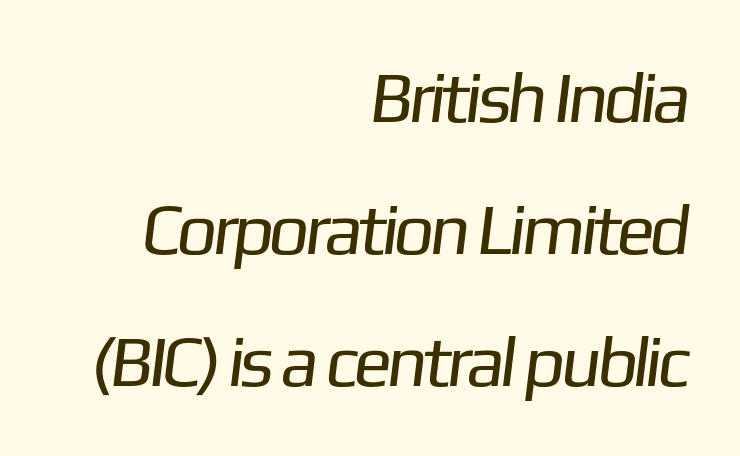
Q: Is the text bold? A: No.
Q: Is the typeface a serif or a sans-serif typeface? A: Sans-serif.
Q: Is the text underlined? A: No.
Q: How is the paragraph aligned? A: Right-aligned.
Q: Is the spacing between letters normal or unusually wide? A: Normal.
Q: Width (condensed, normal, or wide)? A: Normal.
Q: Stroke contrast? A: Low.
Q: x-height? A: Medium.
Q: Monospaced? A: No.
